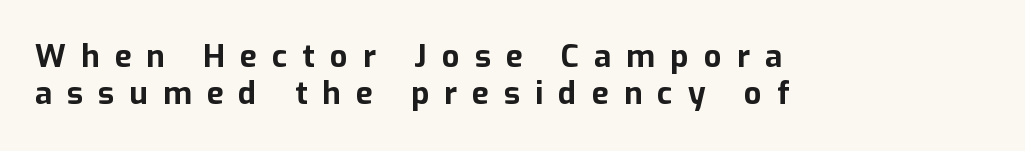
{"serif": "no", "italic": "no", "bold": "yes", "weight": "bold", "width": "normal", "stroke_contrast": "low", "x_height": "medium", "monospaced": "no", "underline": "no", "align": "left", "line_spacing_ratio": 1.2, "letter_spacing": "wide", "letter_spacing_em": 0.49, "glyph_px": 31}
